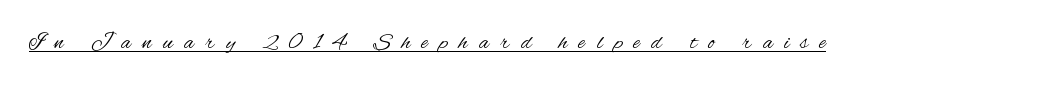
Looks like someone drew a line under every word here. The strokes carry an ordinary text weight at most. Between one letter and the next there's a generous, obvious gap.
